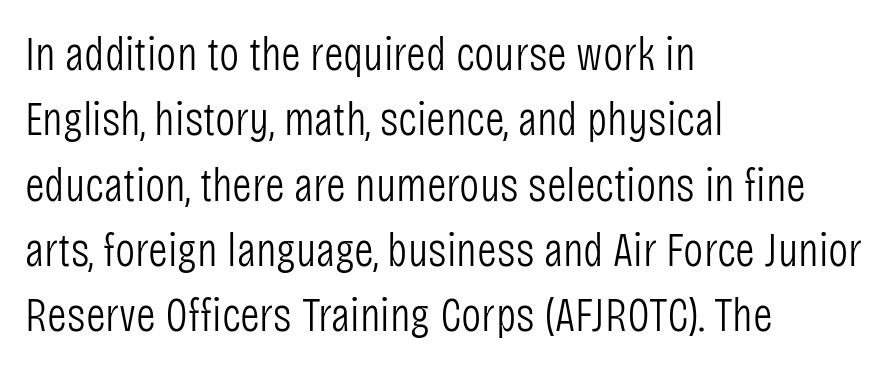
You can tell it's not italic because the verticals are truly vertical. The rendering uses a moderate line-height, typical for paragraphs. Weight: not bold — regular or lighter. You could not count columns in this text — the font is proportionally spaced. The typesetter chose a ragged-right arrangement here.
